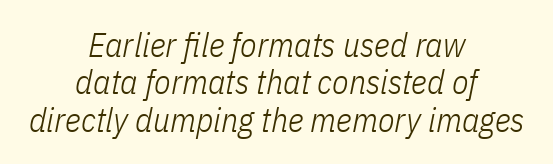
Q: Is the text bold? A: No.
Q: Is the text italic (slanted)? A: Yes, it leans right by about 11 degrees.
Q: Is the text underlined? A: No.
Q: How is the paragraph aligned? A: Centered.
Q: Is the spacing between letters normal or unusually wide? A: Normal.
Q: Is the spacing between lines tight, normal or loose? A: Tight.
Q: Width (condensed, normal, or wide)? A: Condensed.
Q: Stroke contrast? A: Low.
Q: x-height? A: Medium.
Q: Monospaced? A: No.
